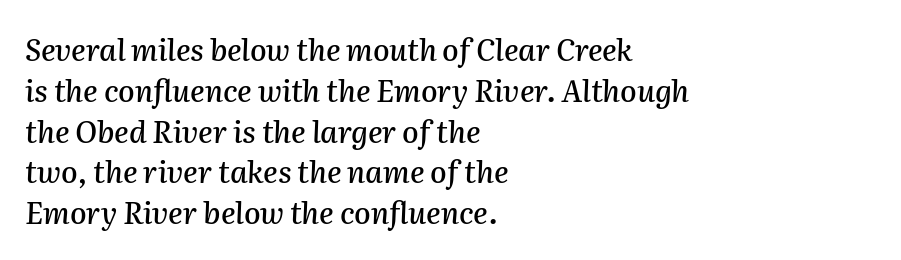
{"italic": "yes", "lean": "right", "slant_degrees": 2, "width": "normal", "stroke_contrast": "medium", "x_height": "medium", "monospaced": "no", "underline": "no", "align": "left", "line_spacing": "normal", "line_spacing_ratio": 1.36, "letter_spacing": "normal", "letter_spacing_em": 0.0, "glyph_px": 30}
